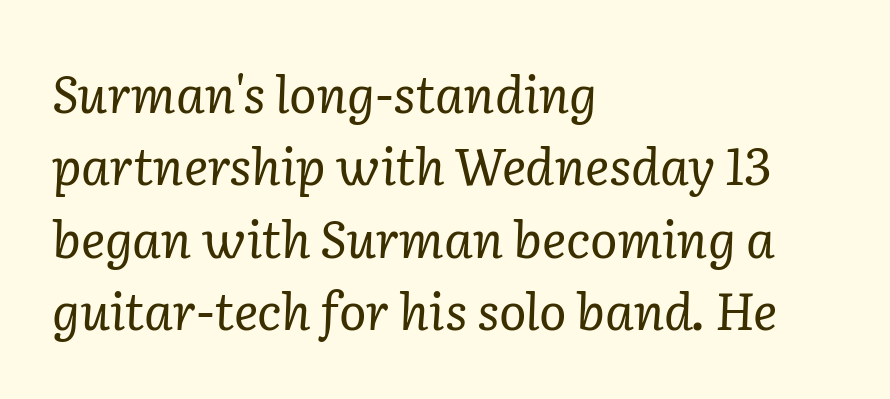
Q: Is the text bold? A: No.
Q: Is the text italic (slanted)? A: Yes, it leans right by about 2 degrees.
Q: Is the typeface a serif or a sans-serif typeface? A: Serif.
Q: Is the text underlined? A: No.
Q: How is the paragraph aligned? A: Left-aligned.
Q: Is the spacing between letters normal or unusually wide? A: Normal.
Q: Is the spacing between lines tight, normal or loose? A: Normal.
Q: Width (condensed, normal, or wide)? A: Normal.
Q: Stroke contrast? A: Low.
Q: x-height? A: Medium.
Q: Monospaced? A: No.
